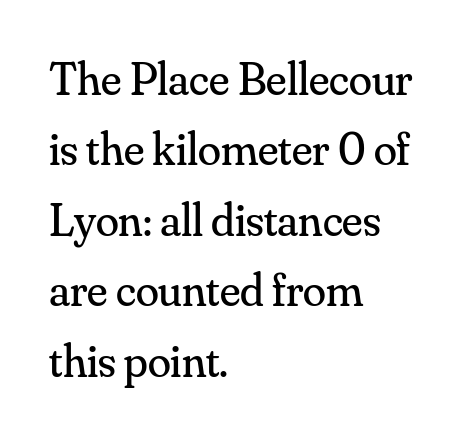
Descenders are the only things crossing below the line. Here the designer chose a conventional face with non-uniform glyph widths. Compared with typical paragraphs, the rows here are spaced about the same. Unlike italic type, these characters show no tilt at all. The letterforms sit shoulder to shoulder at normal distance. Look at the bottom of the vertical strokes: they flare into serifs here.
